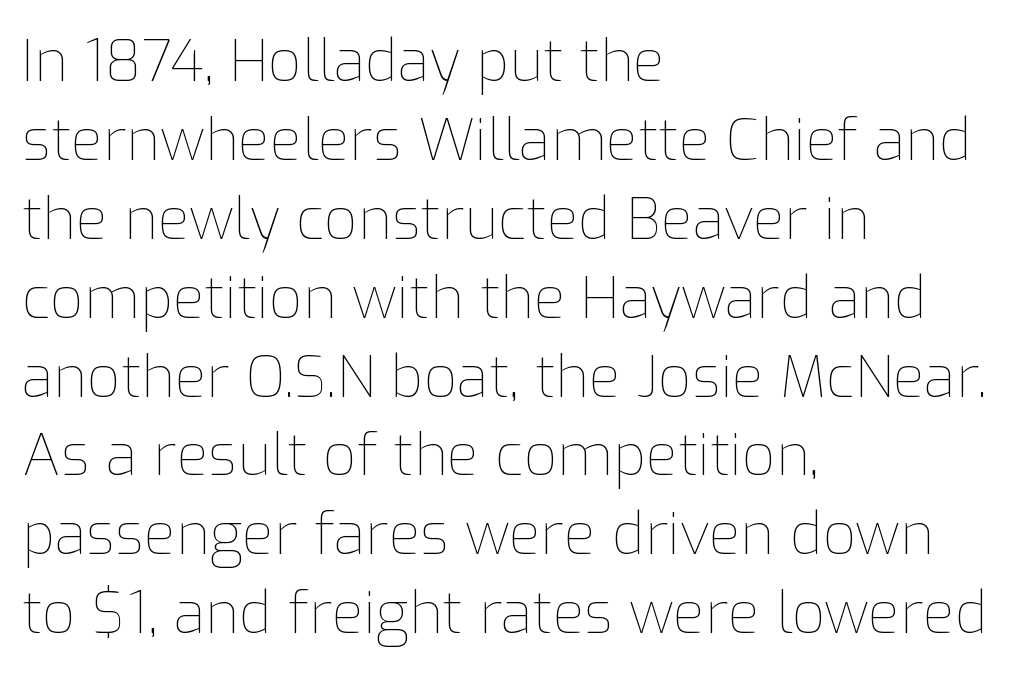
Nobody drew a line under any word here. Left-aligned paragraph, ragged on the right. The letters look calm and open, with moderate or lighter stems. Vertical strokes here are truly vertical.
